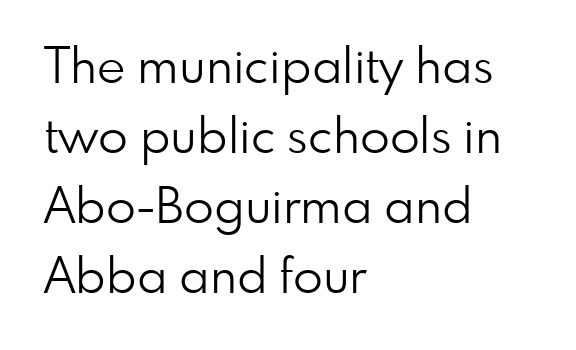
Q: Is the text bold? A: No.
Q: Is the text italic (slanted)? A: No, it is upright.
Q: Is the typeface a serif or a sans-serif typeface? A: Sans-serif.
Q: Is the text underlined? A: No.
Q: How is the paragraph aligned? A: Left-aligned.
Q: Is the spacing between letters normal or unusually wide? A: Normal.
Q: Is the spacing between lines tight, normal or loose? A: Normal.
Q: Width (condensed, normal, or wide)? A: Normal.
Q: Stroke contrast? A: Low.
Q: x-height? A: Small.
Q: Monospaced? A: No.
